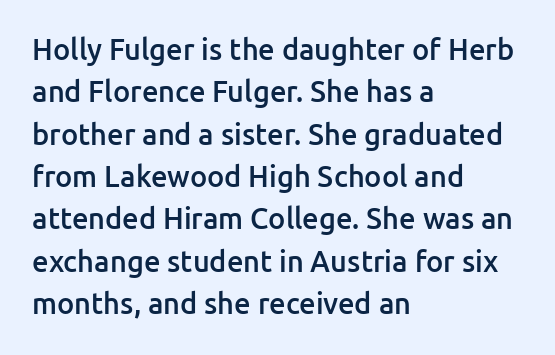
{"serif": "no", "italic": "no", "bold": "semi", "weight": "semibold", "width": "normal", "stroke_contrast": "low", "x_height": "medium", "monospaced": "no", "underline": "no", "align": "left", "line_spacing": "normal", "line_spacing_ratio": 1.46, "letter_spacing": "normal", "letter_spacing_em": 0.0, "glyph_px": 29}
